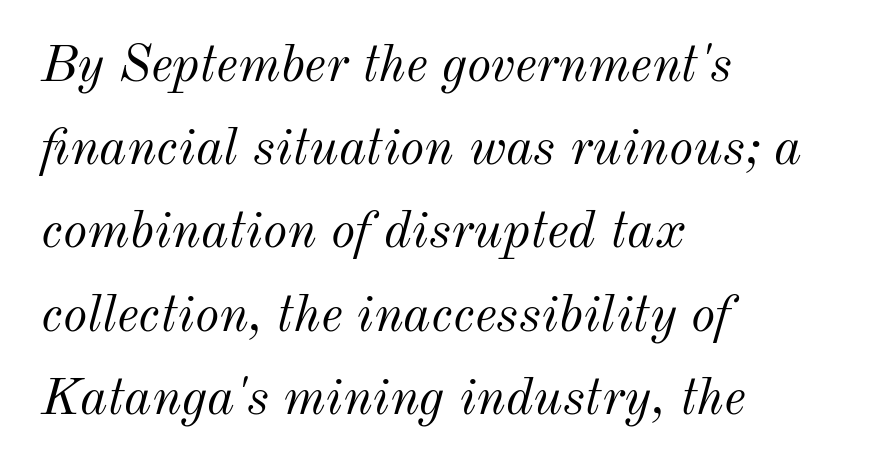
The image shows 52 px light type, italic (leaning right); set left-aligned, normal line spacing (1.6x), normal letter spacing, not underlined; medium stroke contrast and a small x-height.
